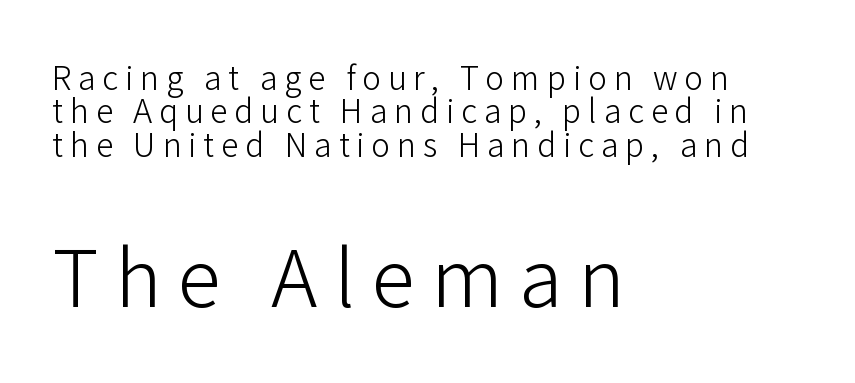
{"serif": "no", "italic": "no", "bold": "no", "weight": "light", "width": "normal", "stroke_contrast": "low", "x_height": "medium", "monospaced": "no", "underline": "no", "align": "left", "line_spacing": "tight", "line_spacing_ratio": 1.04, "letter_spacing": "wide", "letter_spacing_em": 0.21, "larger_block": "second", "size_ratio": 2.47, "glyph_px": 79}
